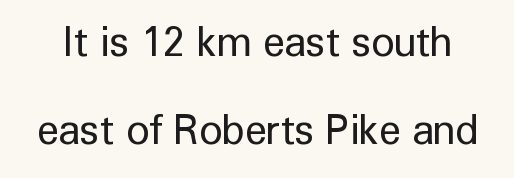
The image shows 40 px regular-weight sans-serif type, upright; set loose line spacing (2.21x), normal letter spacing, not underlined; low stroke contrast and a medium x-height.
